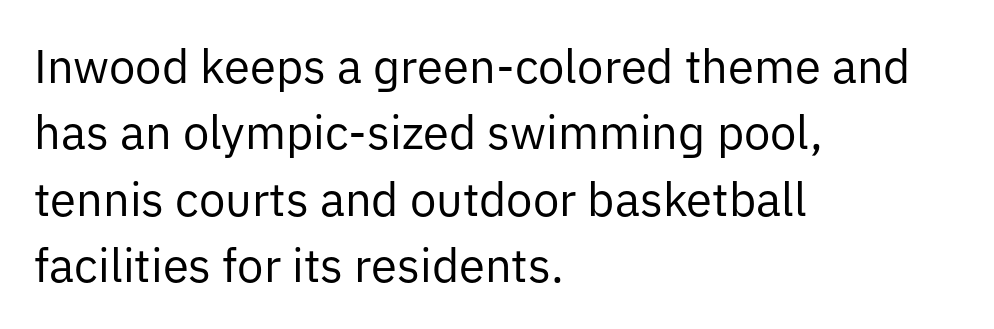
The image shows 47 px regular-weight sans-serif type, upright; set left-aligned, normal line spacing (1.41x), normal letter spacing, not underlined; low stroke contrast and a medium x-height.
